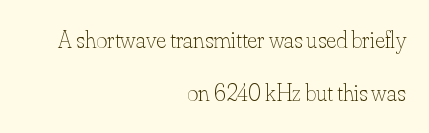
The image shows 24 px text type, upright; set right-aligned, loose line spacing (2.22x), normal letter spacing, not underlined.
